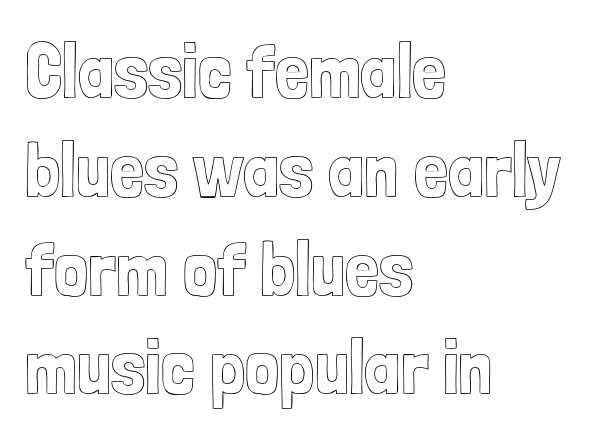
Q: Is the text italic (slanted)? A: No, it is upright.
Q: Is the text underlined? A: No.
Q: How is the paragraph aligned? A: Left-aligned.
Q: Is the spacing between letters normal or unusually wide? A: Normal.
Q: Is the spacing between lines tight, normal or loose? A: Normal.
Q: Width (condensed, normal, or wide)? A: Condensed.
Q: x-height? A: Medium.
Q: Monospaced? A: No.
